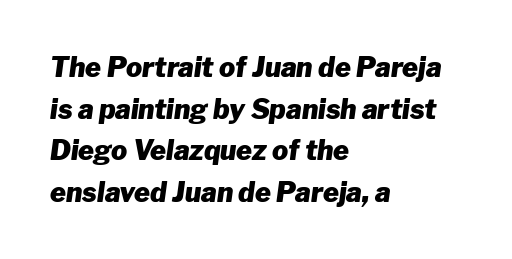
{"italic": "yes", "lean": "right", "slant_degrees": 8, "bold": "yes", "underline": "no", "align": "left", "line_spacing": "normal", "line_spacing_ratio": 1.54, "letter_spacing": "normal", "letter_spacing_em": 0.0, "glyph_px": 27}
